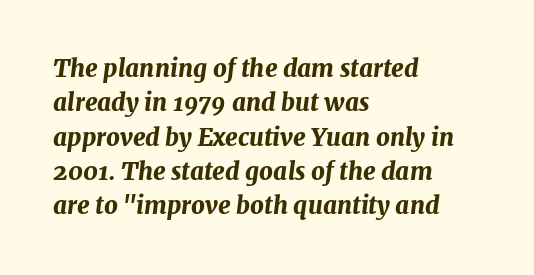
The image shows 24 px bold type, italic (leaning right); set left-aligned, normal line spacing (1.43x), normal letter spacing, not underlined.
